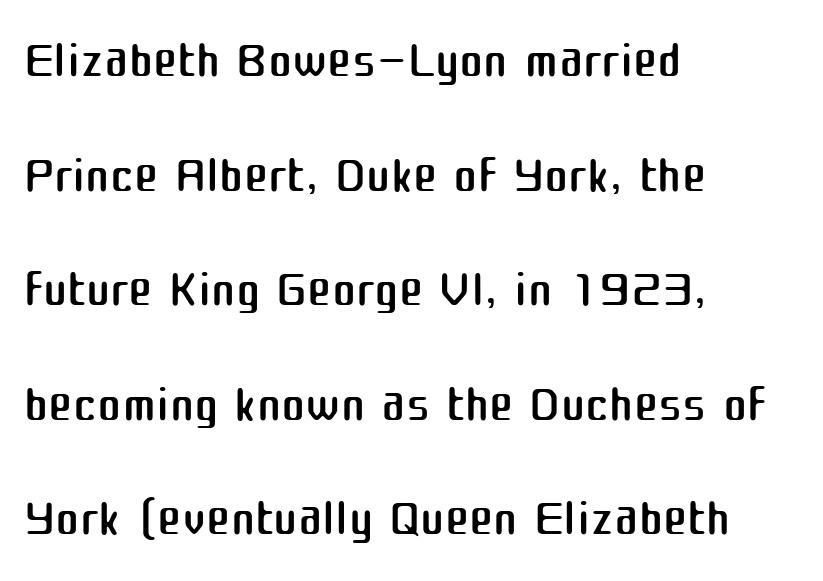
The image shows 73 px regular-weight sans-serif type, upright; set left-aligned, normal line spacing (1.57x), normal letter spacing, not underlined; medium stroke contrast and a medium x-height.
